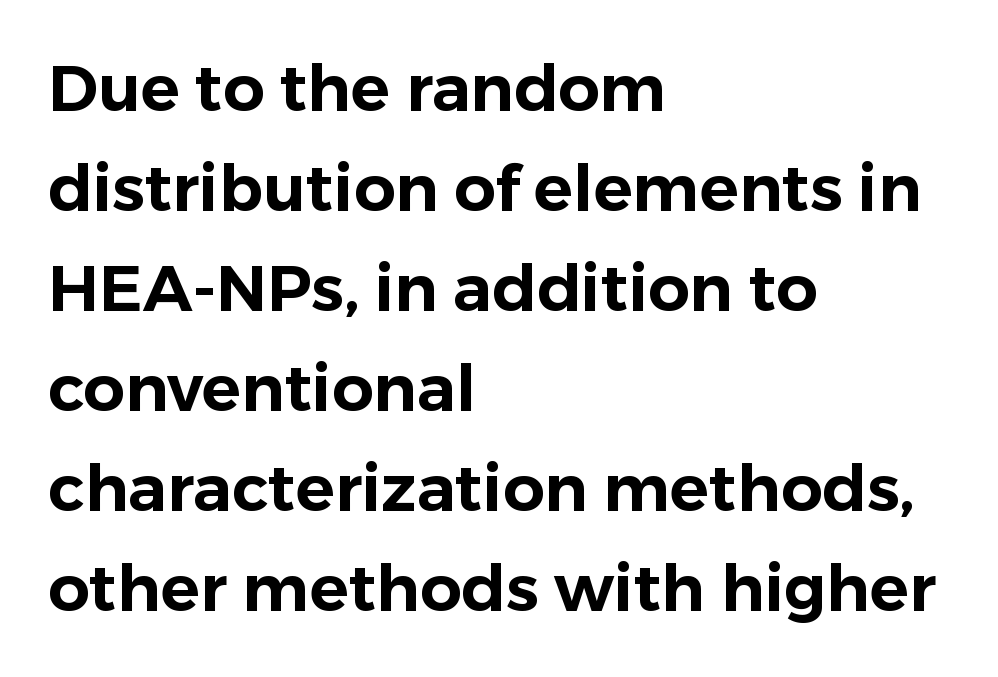
Q: Is the text italic (slanted)? A: No, it is upright.
Q: Is the typeface a serif or a sans-serif typeface? A: Sans-serif.
Q: Is the text underlined? A: No.
Q: How is the paragraph aligned? A: Left-aligned.
Q: Is the spacing between letters normal or unusually wide? A: Normal.
Q: Is the spacing between lines tight, normal or loose? A: Normal.
Q: Width (condensed, normal, or wide)? A: Normal.
Q: Stroke contrast? A: Low.
Q: x-height? A: Medium.
Q: Monospaced? A: No.
